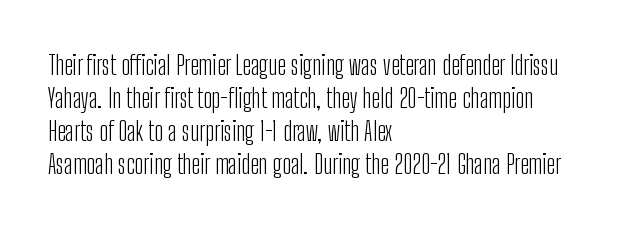
{"italic": "no", "bold": "no", "underline": "no", "align": "left", "line_spacing_ratio": 1.22, "letter_spacing": "normal", "letter_spacing_em": 0.0, "glyph_px": 27}
